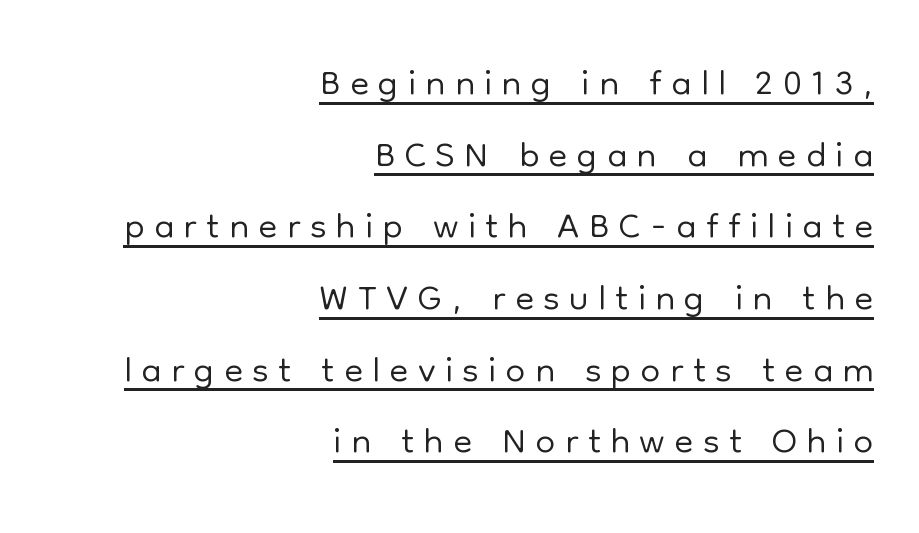
The image shows 56 px light sans-serif type, upright; set right-aligned, normal line spacing (1.28x), underlined; low stroke contrast and a medium x-height.
